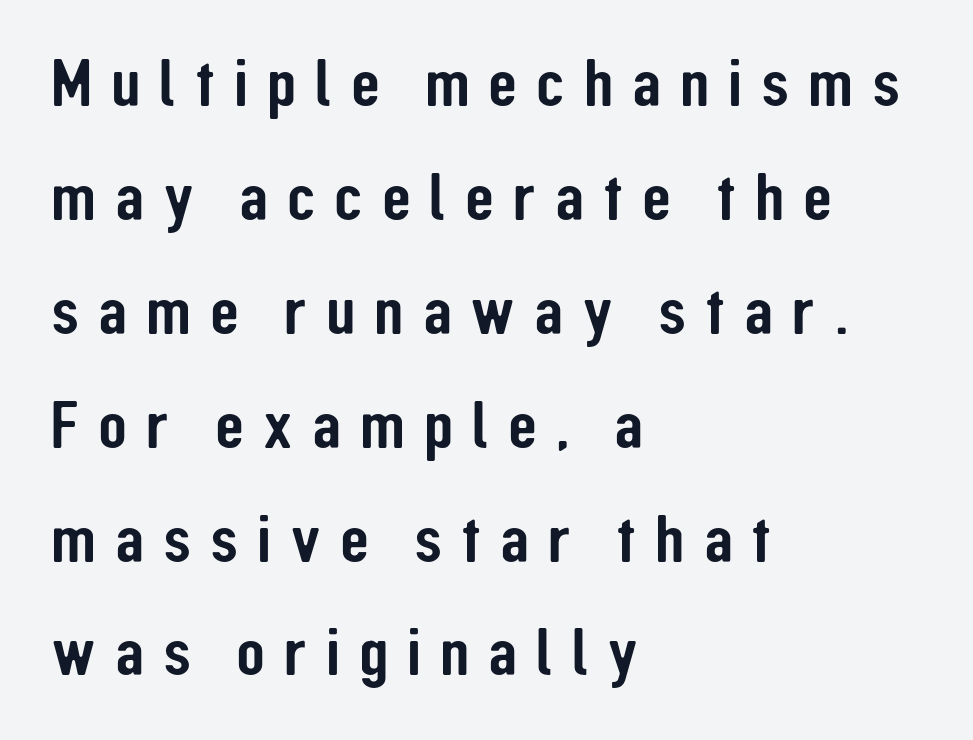
Q: Is the text italic (slanted)? A: No, it is upright.
Q: Is the typeface a serif or a sans-serif typeface? A: Sans-serif.
Q: Is the text underlined? A: No.
Q: How is the paragraph aligned? A: Left-aligned.
Q: Is the spacing between letters normal or unusually wide? A: Unusually wide.
Q: Is the spacing between lines tight, normal or loose? A: Normal.
Q: Width (condensed, normal, or wide)? A: Condensed.
Q: Stroke contrast? A: Low.
Q: x-height? A: Medium.
Q: Monospaced? A: No.
